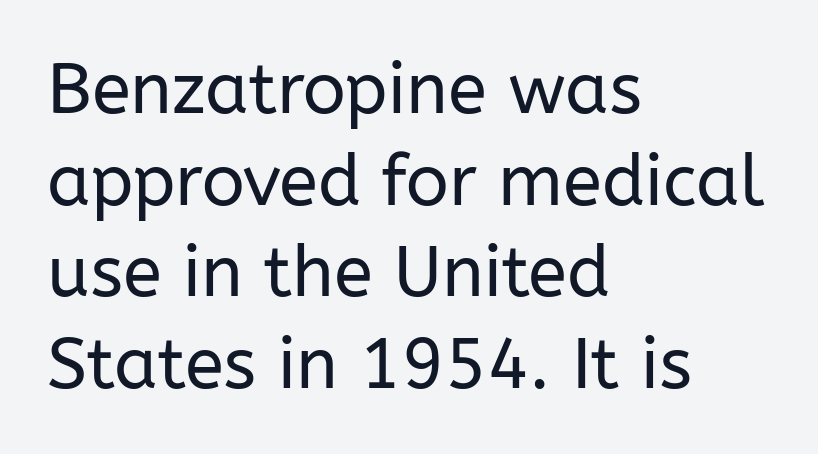
{"serif": "no", "italic": "no", "bold": "no", "weight": "regular", "width": "normal", "stroke_contrast": "low", "x_height": "medium", "monospaced": "no", "underline": "no", "align": "left", "line_spacing": "normal", "line_spacing_ratio": 1.29, "letter_spacing": "normal", "letter_spacing_em": 0.0, "glyph_px": 71}
